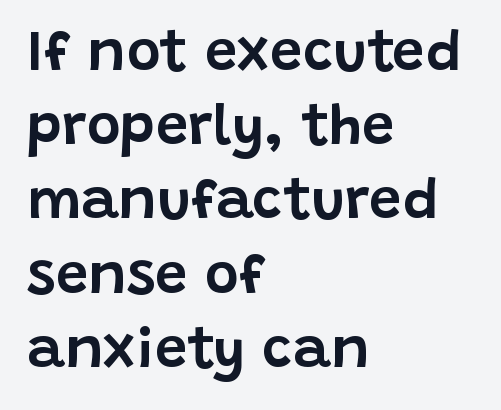
One-word summary of the alignment: left. Posture: straight, roman, zero tilt. The area under the type is left untouched. A sans-serif font was chosen for this passage. The type is set solid horizontally, with unmodified tracking. The lines sit at an ordinary, default distance from one another.
